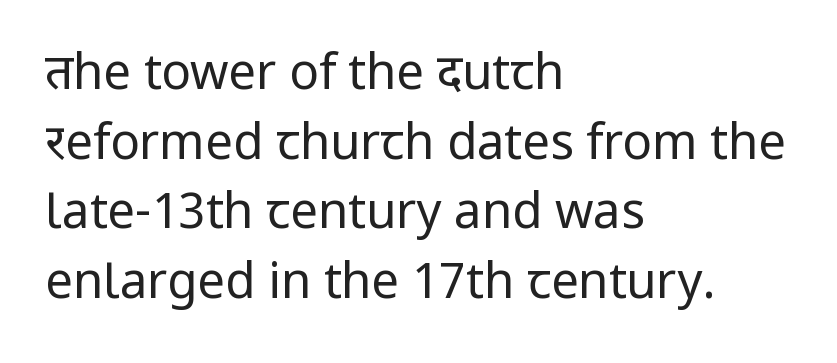
The image shows 49 px regular-weight sans-serif type, upright; set left-aligned, normal line spacing (1.42x), normal letter spacing, not underlined; low stroke contrast and a medium x-height.
